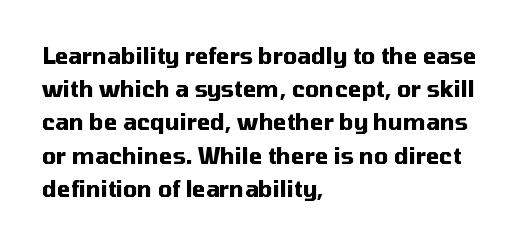
{"italic": "no", "bold": "yes", "underline": "no", "align": "left", "line_spacing": "normal", "line_spacing_ratio": 1.51, "letter_spacing": "normal", "letter_spacing_em": 0.0, "glyph_px": 22}
